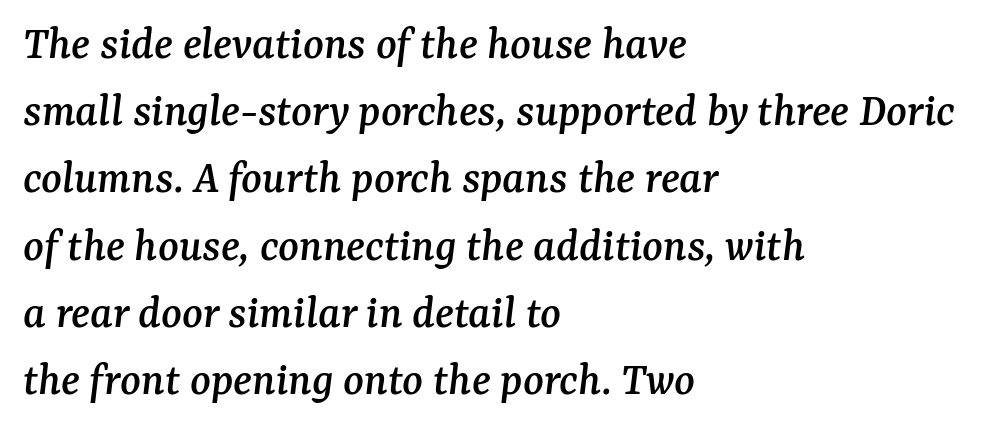
Q: Is the text italic (slanted)? A: Yes, it leans right by about 7 degrees.
Q: Is the typeface a serif or a sans-serif typeface? A: Serif.
Q: Is the text underlined? A: No.
Q: How is the paragraph aligned? A: Left-aligned.
Q: Is the spacing between letters normal or unusually wide? A: Normal.
Q: Is the spacing between lines tight, normal or loose? A: Normal.
Q: Width (condensed, normal, or wide)? A: Normal.
Q: Stroke contrast? A: Medium.
Q: x-height? A: Medium.
Q: Monospaced? A: No.
